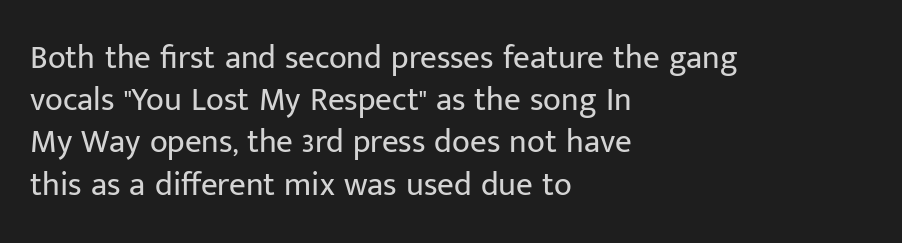
The image shows 33 px regular-weight sans-serif type, upright; set left-aligned, normal line spacing (1.28x), normal letter spacing, not underlined; low stroke contrast and a medium x-height.
